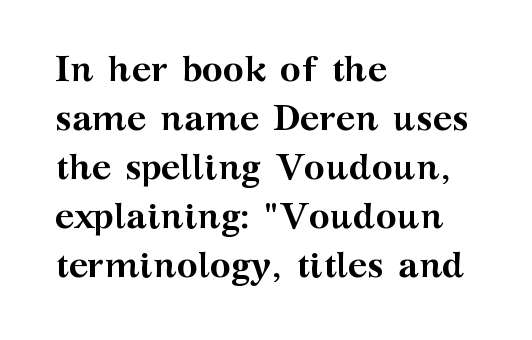
Q: Is the text bold? A: Yes.
Q: Is the text italic (slanted)? A: No, it is upright.
Q: Is the typeface a serif or a sans-serif typeface? A: Serif.
Q: Is the text underlined? A: No.
Q: How is the paragraph aligned? A: Left-aligned.
Q: Is the spacing between letters normal or unusually wide? A: Normal.
Q: Is the spacing between lines tight, normal or loose? A: Normal.
Q: Width (condensed, normal, or wide)? A: Wide.
Q: Stroke contrast? A: Medium.
Q: x-height? A: Medium.
Q: Monospaced? A: No.
